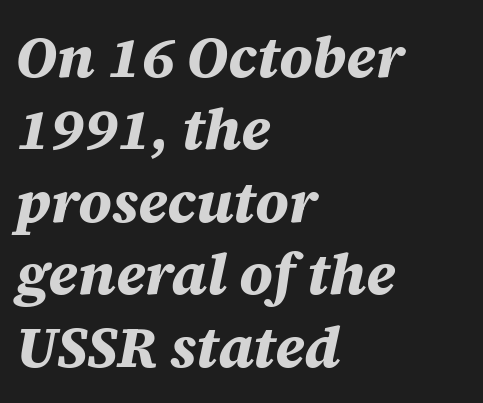
The image shows 58 px bold type, italic (leaning right); set left-aligned, normal line spacing (1.25x), normal letter spacing, not underlined; medium stroke contrast and a large x-height.
